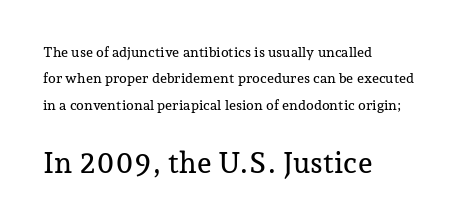
The image shows 29 px serif type, upright; set left-aligned, line spacing 1.88x, normal letter spacing, not underlined; the second (bottom) block is 2.07x larger; low stroke contrast and a medium x-height.
